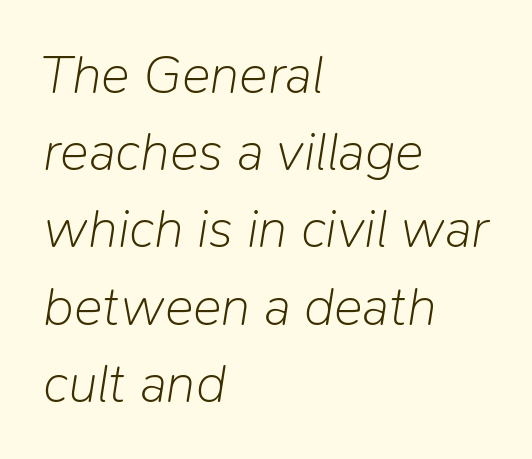
{"italic": "yes", "lean": "right", "slant_degrees": 9, "bold": "no", "weight": "light", "width": "normal", "stroke_contrast": "low", "x_height": "medium", "monospaced": "no", "underline": "no", "align": "left", "line_spacing": "normal", "line_spacing_ratio": 1.43, "letter_spacing": "normal", "letter_spacing_em": 0.0, "glyph_px": 54}
